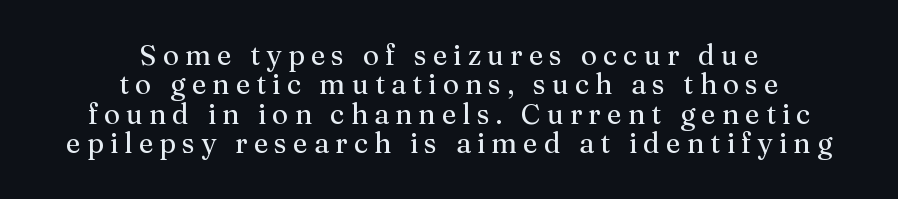
The image shows 28 px regular-weight serif type, upright; set centered, tight line spacing (1.05x), unusually wide letter spacing (+0.22 em), not underlined; medium stroke contrast and a medium x-height.
